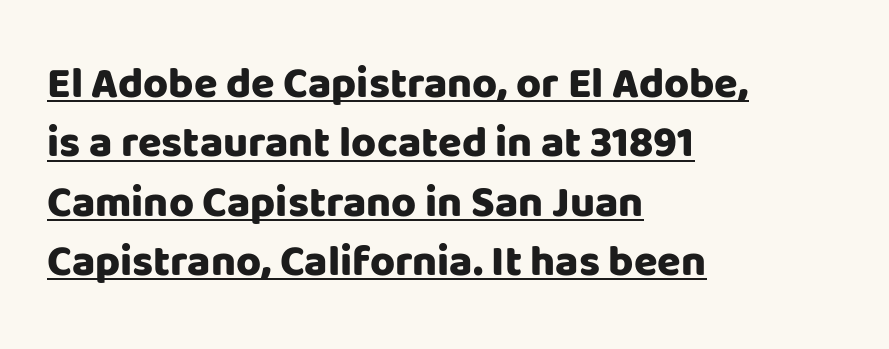
{"serif": "no", "italic": "no", "bold": "yes", "weight": "heavy", "width": "normal", "stroke_contrast": "low", "x_height": "large", "monospaced": "no", "underline": "yes", "align": "left", "line_spacing": "normal", "line_spacing_ratio": 1.38, "letter_spacing": "normal", "letter_spacing_em": 0.0, "glyph_px": 43}
